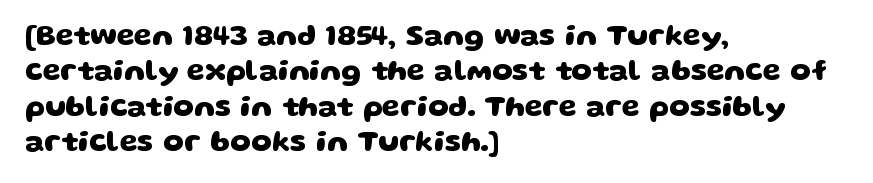
{"serif": "no", "bold": "yes", "weight": "heavy", "width": "wide", "stroke_contrast": "low", "x_height": "large", "monospaced": "no", "underline": "no", "align": "left", "line_spacing_ratio": 1.22, "letter_spacing": "normal", "letter_spacing_em": 0.0, "glyph_px": 29}
